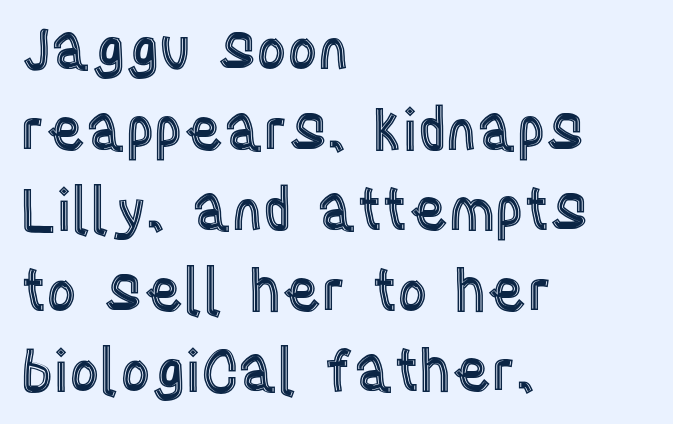
The image shows 58 px condensed type, upright; set left-aligned, normal line spacing (1.39x), normal letter spacing, not underlined; a large x-height.
